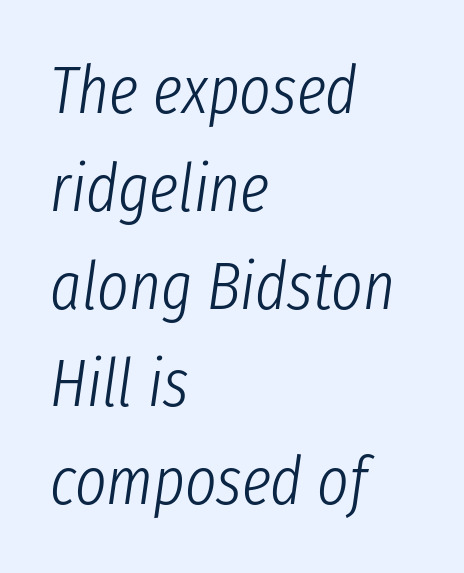
Between one letter and the next there's only the usual sliver of space. Vertically, the passage feels balanced, rows spaced as you'd expect. Tall strokes in this sample are angled rather than plumb. These lines are rendered in a variable-pitch font. These lines stack with their left ends in a neat column. Descender tails drop into unmarked territory.
